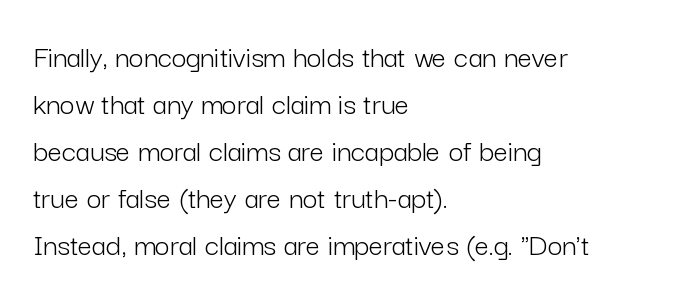
The image shows 32 px light sans-serif type, upright; set left-aligned, normal line spacing (1.47x), normal letter spacing, not underlined; low stroke contrast and a medium x-height.
